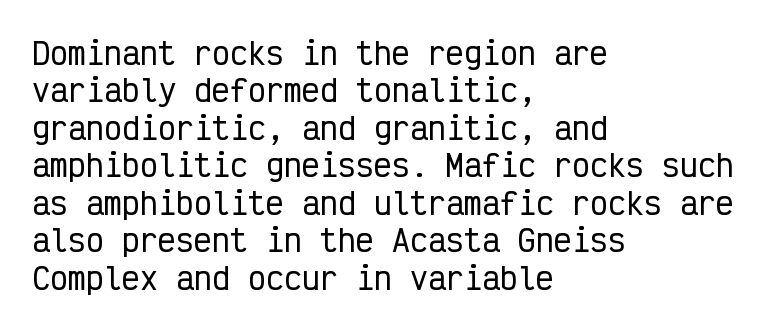
Q: Is the text italic (slanted)? A: No, it is upright.
Q: Is the typeface a serif or a sans-serif typeface? A: Sans-serif.
Q: Is the text underlined? A: No.
Q: How is the paragraph aligned? A: Left-aligned.
Q: Is the spacing between letters normal or unusually wide? A: Normal.
Q: Is the spacing between lines tight, normal or loose? A: Normal.
Q: Width (condensed, normal, or wide)? A: Condensed.
Q: Stroke contrast? A: Low.
Q: x-height? A: Medium.
Q: Monospaced? A: Yes.
